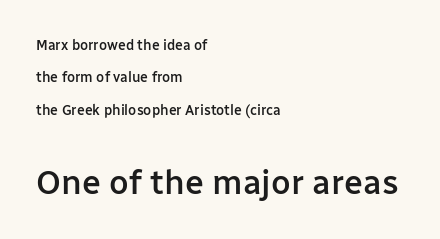
The image shows 34 px semibold sans-serif type, upright; set left-aligned, loose line spacing (2.32x), normal letter spacing, not underlined; the second (bottom) block is 2.43x larger; low stroke contrast and a medium x-height.
